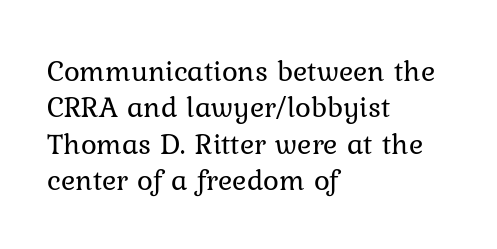
{"italic": "no", "bold": "no", "weight": "regular", "width": "normal", "stroke_contrast": "low", "x_height": "medium", "monospaced": "no", "underline": "no", "align": "left", "line_spacing_ratio": 1.21, "letter_spacing": "normal", "letter_spacing_em": 0.0, "glyph_px": 30}
